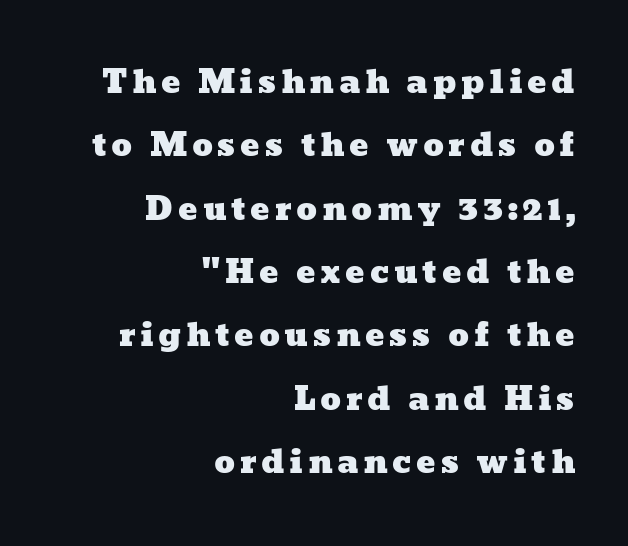
{"width": "wide", "stroke_contrast": "low", "x_height": "medium", "monospaced": "no", "underline": "no", "align": "right", "line_spacing": "loose", "line_spacing_ratio": 1.98, "glyph_px": 32}
